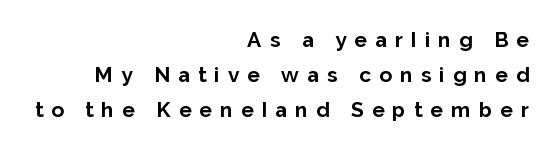
The passage shown has open, widely tracked lettering throughout. Line endings align vertically; line beginnings do not. Line spacing here is normal. Do the letters lean? They stand straight.
